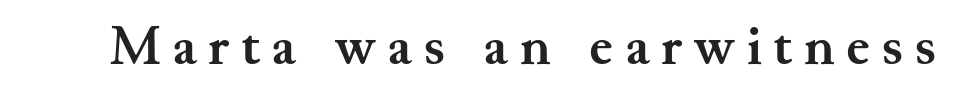
The image shows 57 px semibold serif type, upright; set unusually wide letter spacing (+0.21 em), not underlined; medium stroke contrast and a small x-height.
